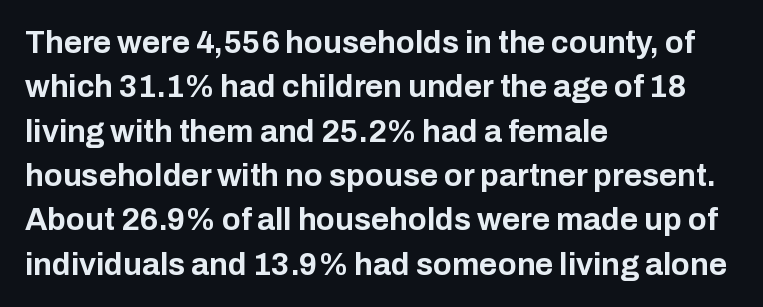
What's the leading like? Ordinary, nothing unusual. These lines were composed using upright roman letters. Nope, no serifs anywhere on these letters. Where is the straight margin? On the left. The rendering uses a bold face; every stroke is thick and dark. Character widths vary here, with narrow letters taking less room than wide ones.
